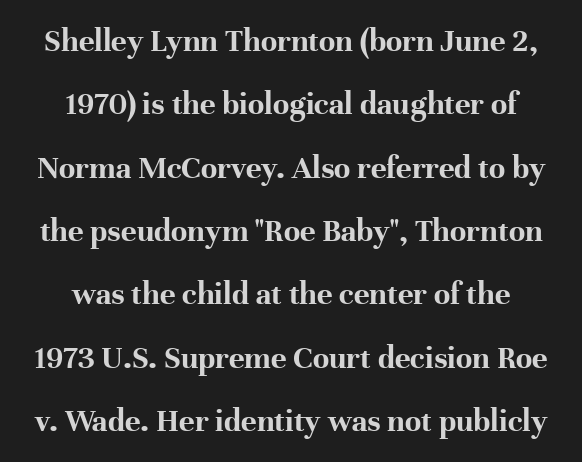
Q: Is the text bold? A: Yes.
Q: Is the text italic (slanted)? A: No, it is upright.
Q: Is the typeface a serif or a sans-serif typeface? A: Serif.
Q: Is the text underlined? A: No.
Q: How is the paragraph aligned? A: Centered.
Q: Is the spacing between letters normal or unusually wide? A: Normal.
Q: Is the spacing between lines tight, normal or loose? A: Loose.
Q: Width (condensed, normal, or wide)? A: Normal.
Q: Stroke contrast? A: High.
Q: x-height? A: Medium.
Q: Monospaced? A: No.
